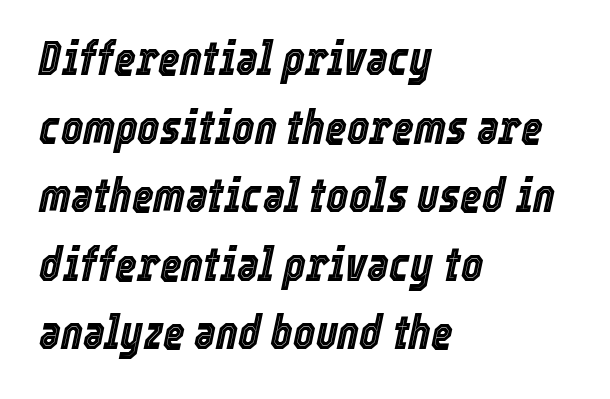
{"italic": "yes", "lean": "right", "slant_degrees": 12, "width": "condensed", "x_height": "medium", "monospaced": "no", "underline": "no", "align": "left", "line_spacing": "normal", "line_spacing_ratio": 1.46, "letter_spacing": "normal", "letter_spacing_em": 0.0, "glyph_px": 47}
